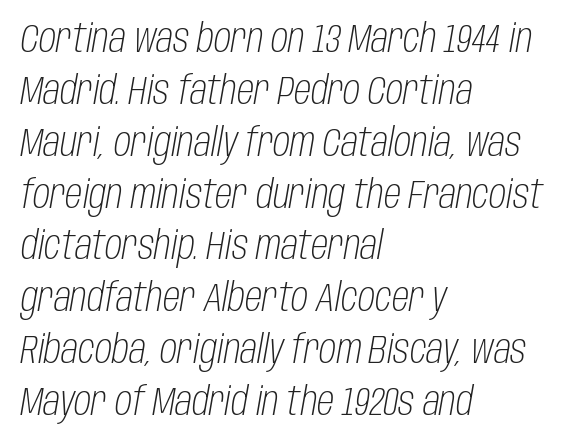
{"italic": "yes", "lean": "right", "slant_degrees": 10, "bold": "no", "weight": "light", "width": "condensed", "stroke_contrast": "low", "x_height": "large", "monospaced": "no", "underline": "no", "align": "left", "line_spacing": "normal", "line_spacing_ratio": 1.33, "letter_spacing": "normal", "letter_spacing_em": 0.0, "glyph_px": 39}
